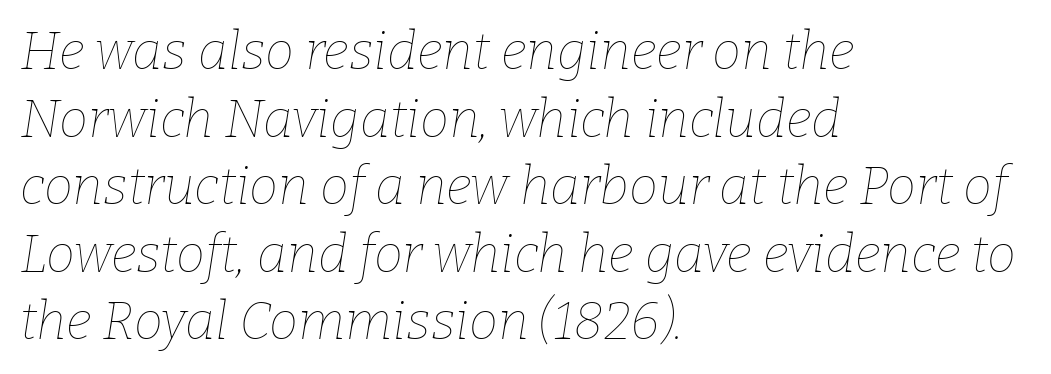
The image shows 52 px thin type, italic (leaning right); set left-aligned, normal line spacing (1.3x), normal letter spacing, not underlined; low stroke contrast and a medium x-height.
